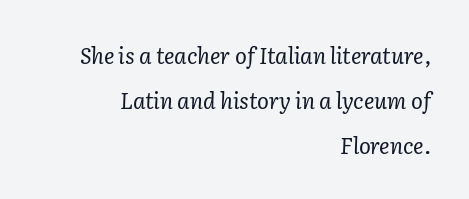
{"italic": "yes", "lean": "right", "slant_degrees": 2, "bold": "no", "underline": "no", "align": "right", "line_spacing": "loose", "line_spacing_ratio": 2.04, "letter_spacing": "normal", "letter_spacing_em": 0.0, "glyph_px": 22}
